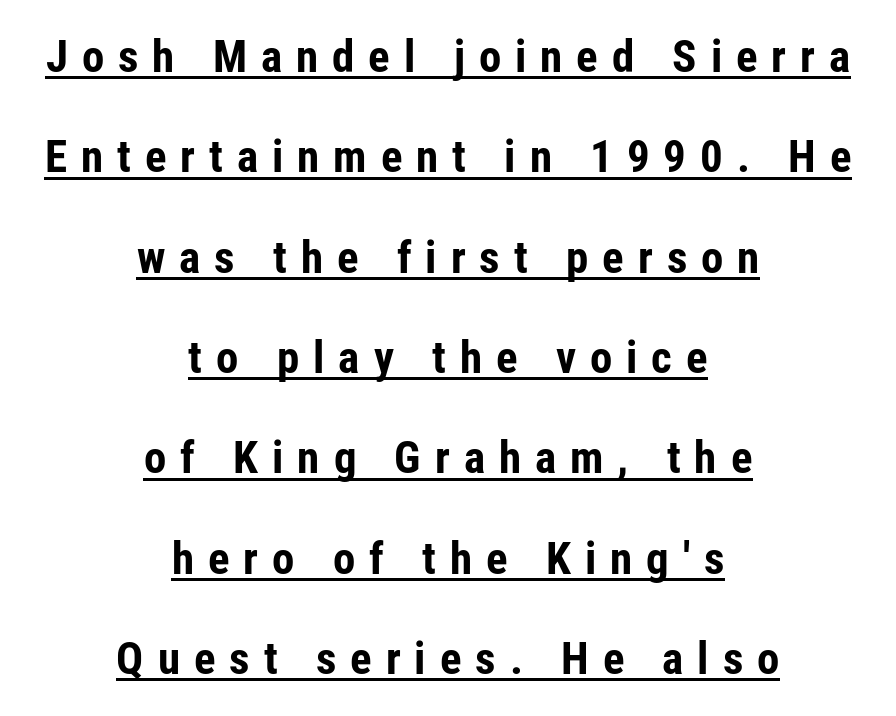
Q: Is the text bold? A: Yes.
Q: Is the text italic (slanted)? A: No, it is upright.
Q: Is the typeface a serif or a sans-serif typeface? A: Sans-serif.
Q: Is the text underlined? A: Yes.
Q: How is the paragraph aligned? A: Centered.
Q: Is the spacing between letters normal or unusually wide? A: Unusually wide.
Q: Is the spacing between lines tight, normal or loose? A: Loose.
Q: Width (condensed, normal, or wide)? A: Condensed.
Q: Stroke contrast? A: Low.
Q: x-height? A: Medium.
Q: Monospaced? A: No.
